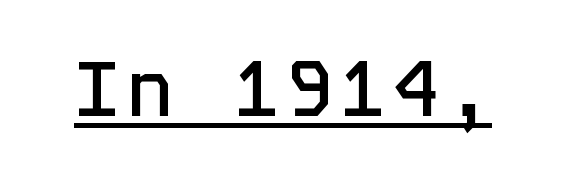
Heft: intermediate — a semibold. Is this a sans? Yes — the strokes have no serifs. Italic: no, the glyphs are upright roman. Fixed-width glyphs throughout — classic coding-font behaviour. The string is rendered with underlining switched on.
